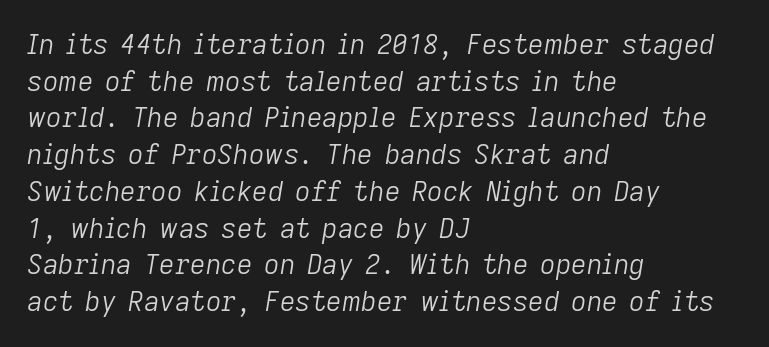
The image shows 27 px text type, italic (leaning right); set left-aligned, normal line spacing (1.36x), normal letter spacing, not underlined.
